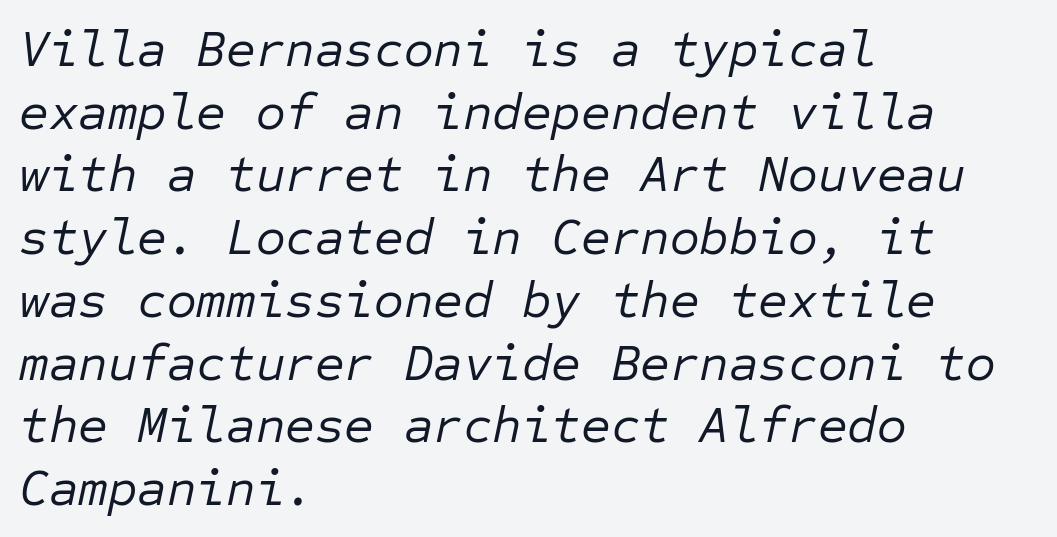
{"italic": "yes", "lean": "right", "slant_degrees": 12, "bold": "no", "weight": "regular", "width": "normal", "stroke_contrast": "low", "x_height": "medium", "monospaced": "yes", "underline": "no", "align": "left", "line_spacing_ratio": 1.23, "letter_spacing": "normal", "letter_spacing_em": 0.0, "glyph_px": 51}
